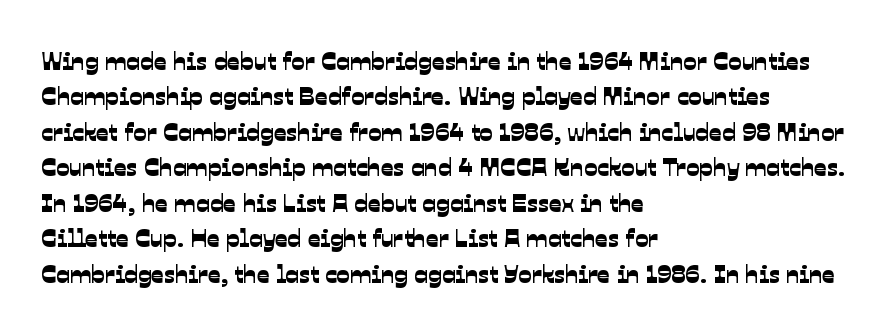
The image shows 25 px text type; set left-aligned, normal line spacing (1.42x), normal letter spacing, not underlined.
